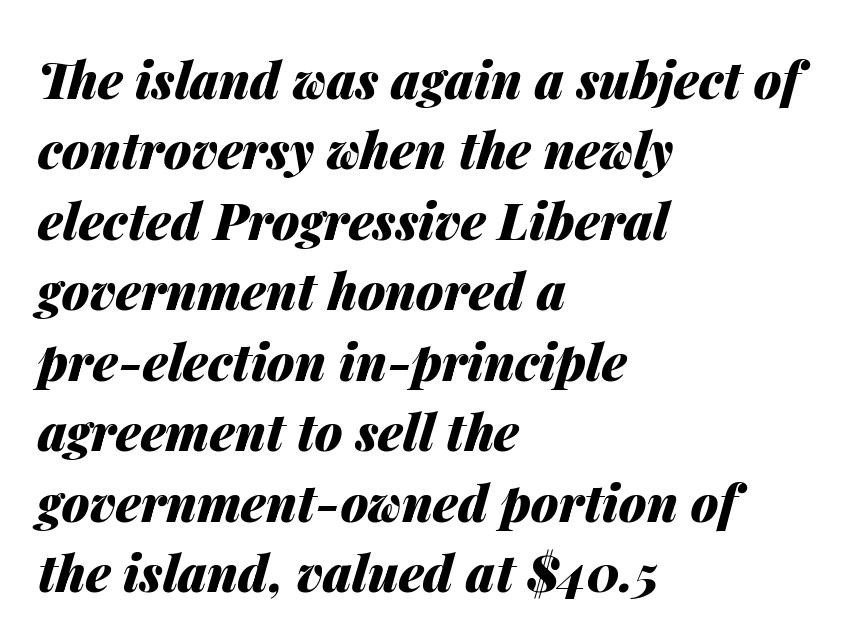
The image shows 50 px heavy type, italic (leaning right); set left-aligned, normal line spacing (1.41x), normal letter spacing, not underlined; medium stroke contrast and a medium x-height.
